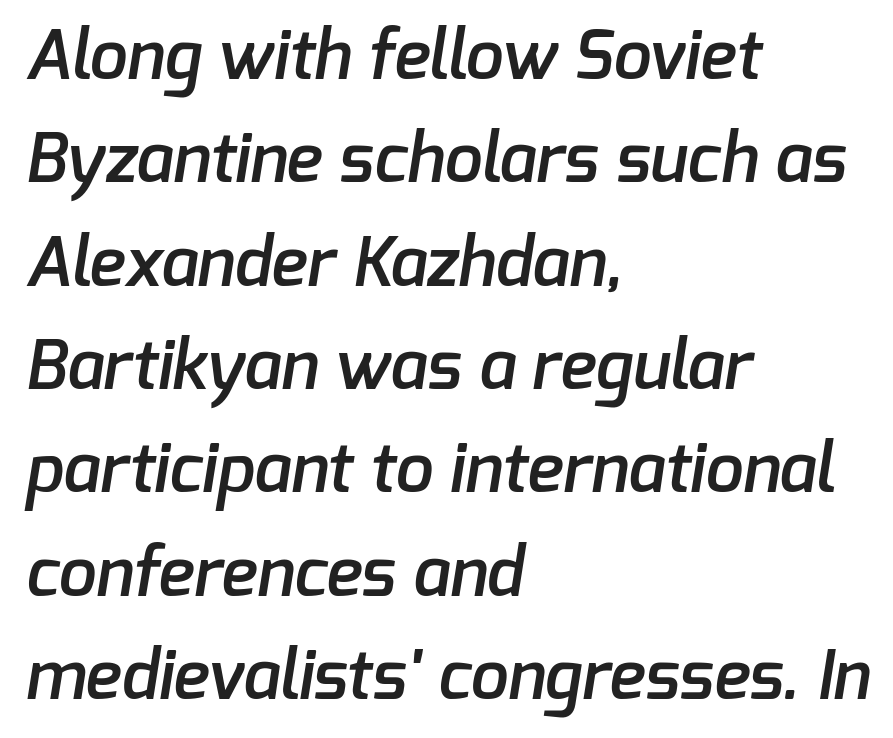
The image shows 68 px semibold sans-serif type; set left-aligned, normal line spacing (1.52x), normal letter spacing, not underlined; low stroke contrast and a medium x-height.
